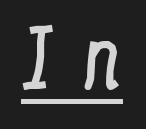
Q: Is the text bold? A: No.
Q: Is the text italic (slanted)? A: Yes.
Q: Is the typeface a serif or a sans-serif typeface? A: Serif.
Q: Is the text underlined? A: Yes.
Q: Is the spacing between letters normal or unusually wide? A: Unusually wide.
Q: Width (condensed, normal, or wide)? A: Condensed.
Q: Stroke contrast? A: Low.
Q: x-height? A: Medium.
Q: Monospaced? A: No.
